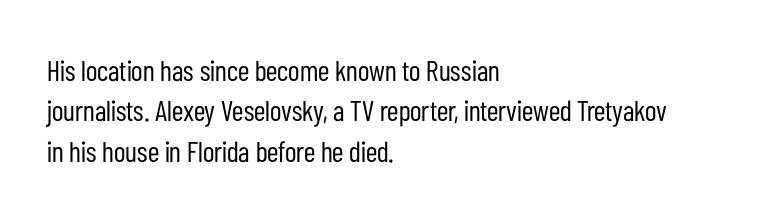
The characters are drawn with everyday or finer stroke widths. Looks like regular typesetting: each glyph gets only the width it needs. If you drew a line through each stem, it would be perfectly vertical. The specimen omits any rule beneath the text block's lines.
